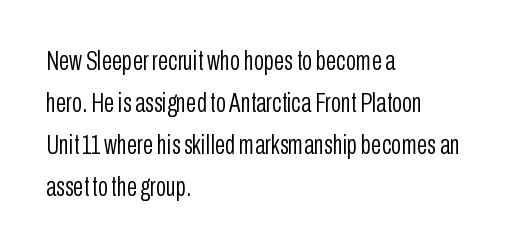
The image shows 27 px text type, upright; set left-aligned, normal line spacing (1.55x), normal letter spacing, not underlined.
